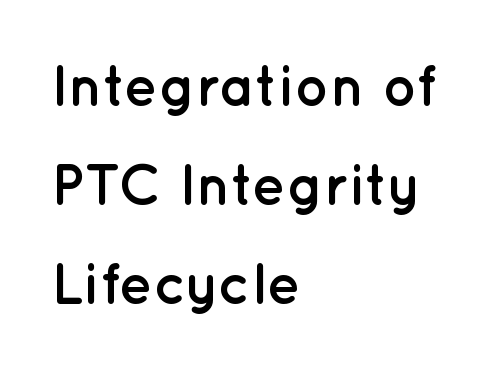
{"serif": "no", "italic": "no", "bold": "yes", "weight": "semibold", "width": "normal", "stroke_contrast": "low", "x_height": "medium", "monospaced": "no", "underline": "no", "align": "left", "line_spacing_ratio": 1.74, "letter_spacing": "normal", "letter_spacing_em": 0.0, "glyph_px": 57}
